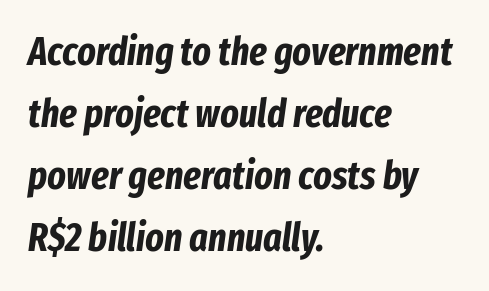
{"italic": "yes", "lean": "right", "slant_degrees": 8, "bold": "yes", "weight": "bold", "width": "condensed", "stroke_contrast": "low", "x_height": "medium", "monospaced": "no", "underline": "no", "align": "left", "line_spacing": "normal", "line_spacing_ratio": 1.59, "letter_spacing": "normal", "letter_spacing_em": 0.0, "glyph_px": 39}
